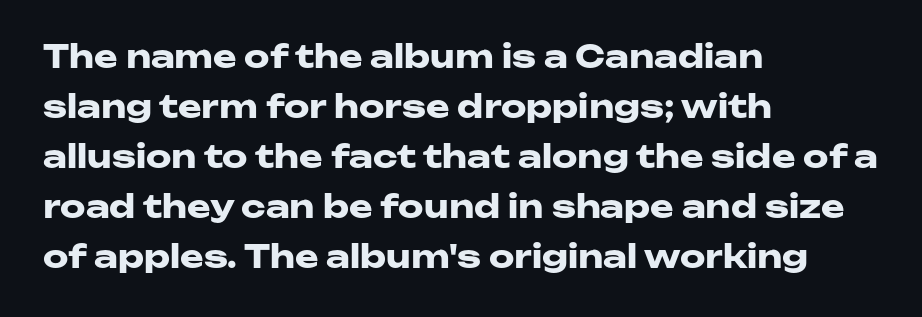
Q: Is the text bold? A: Yes.
Q: Is the text italic (slanted)? A: No, it is upright.
Q: Is the typeface a serif or a sans-serif typeface? A: Sans-serif.
Q: Is the text underlined? A: No.
Q: How is the paragraph aligned? A: Left-aligned.
Q: Is the spacing between letters normal or unusually wide? A: Normal.
Q: Is the spacing between lines tight, normal or loose? A: Normal.
Q: Width (condensed, normal, or wide)? A: Wide.
Q: Stroke contrast? A: Low.
Q: x-height? A: Medium.
Q: Monospaced? A: No.
